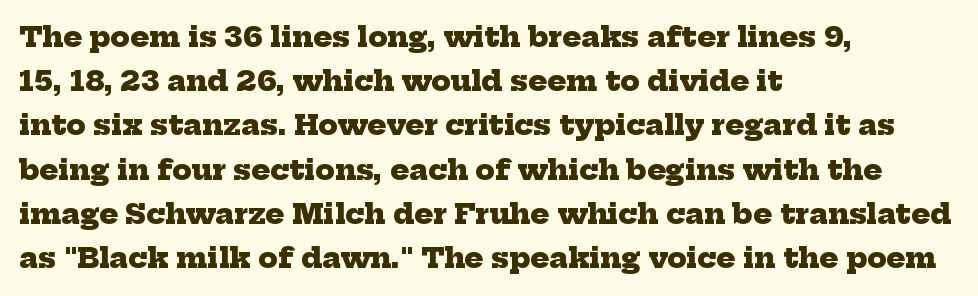
The image shows 28 px heavy serif type; set left-aligned, normal line spacing (1.58x), normal letter spacing, not underlined; low stroke contrast and a medium x-height.
